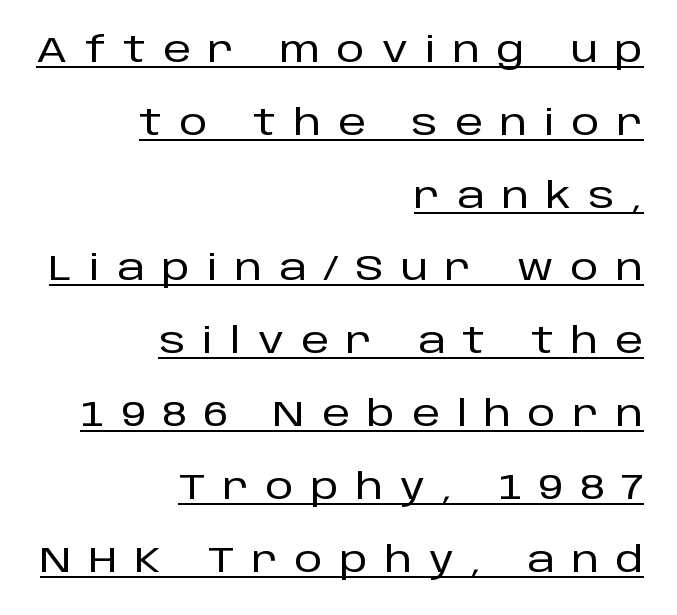
The image shows 35 px sans-serif type, upright; set right-aligned, loose line spacing (2.08x), unusually wide letter spacing (+0.49 em), underlined; low stroke contrast and a large x-height.
